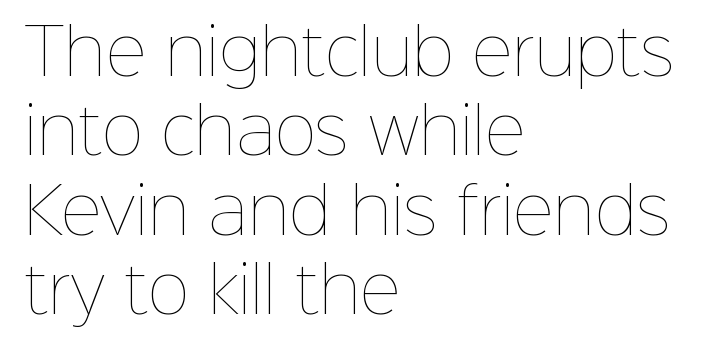
The image shows 63 px thin type, upright; set left-aligned, normal line spacing (1.26x), normal letter spacing, not underlined; low stroke contrast and a medium x-height.
